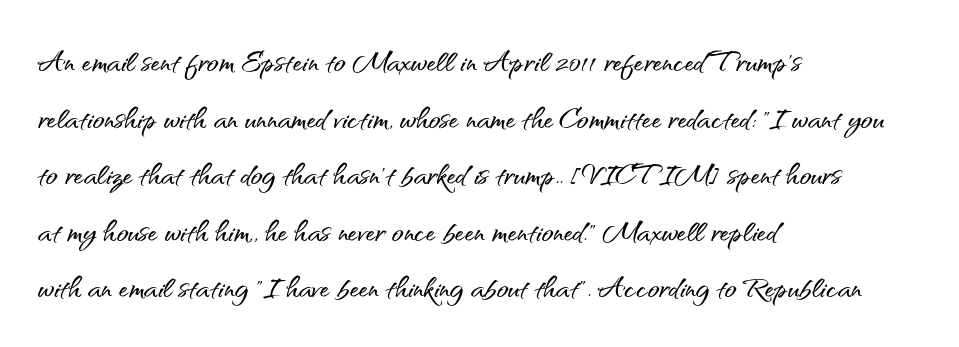
{"serif": "no", "width": "normal", "stroke_contrast": "medium", "x_height": "small", "monospaced": "no", "underline": "no", "align": "left", "line_spacing": "normal", "line_spacing_ratio": 1.45, "letter_spacing": "normal", "letter_spacing_em": 0.0, "glyph_px": 39}
